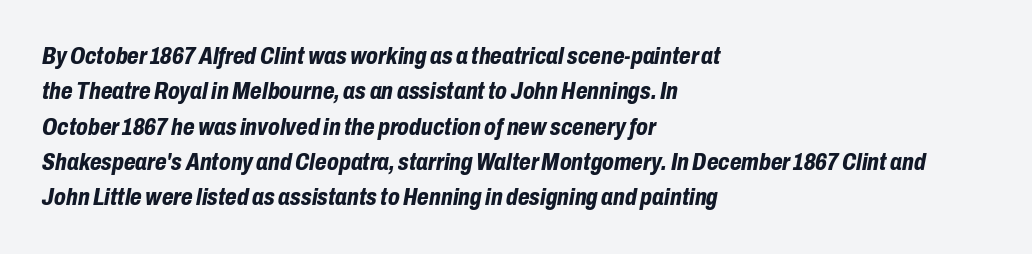
Quick note: italic. Nobody touched the tracking dial on this one. Is the type bold? Yes — the strokes are clearly thick and heavy. Vertical spacing — default.
